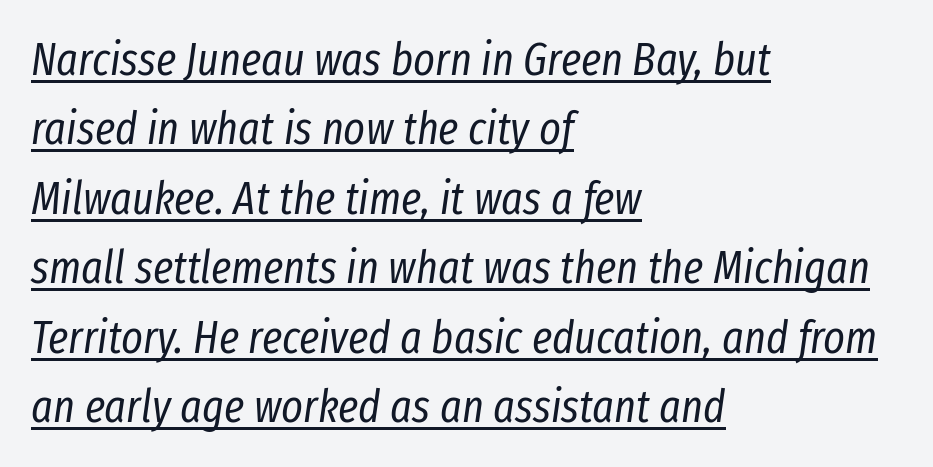
Q: Is the text bold? A: No.
Q: Is the text italic (slanted)? A: Yes, it leans right by about 8 degrees.
Q: Is the text underlined? A: Yes.
Q: How is the paragraph aligned? A: Left-aligned.
Q: Is the spacing between letters normal or unusually wide? A: Normal.
Q: Is the spacing between lines tight, normal or loose? A: Normal.
Q: Width (condensed, normal, or wide)? A: Condensed.
Q: Stroke contrast? A: Low.
Q: x-height? A: Medium.
Q: Monospaced? A: No.
